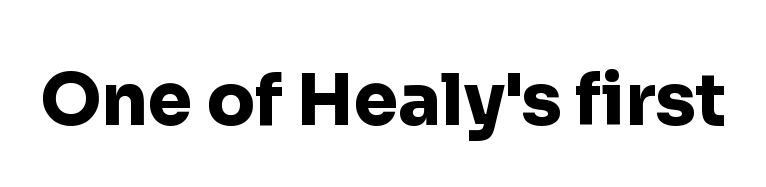
{"serif": "no", "italic": "no", "bold": "yes", "weight": "heavy", "width": "normal", "stroke_contrast": "low", "x_height": "medium", "monospaced": "no", "underline": "no", "letter_spacing": "normal", "letter_spacing_em": 0.0, "glyph_px": 71}
